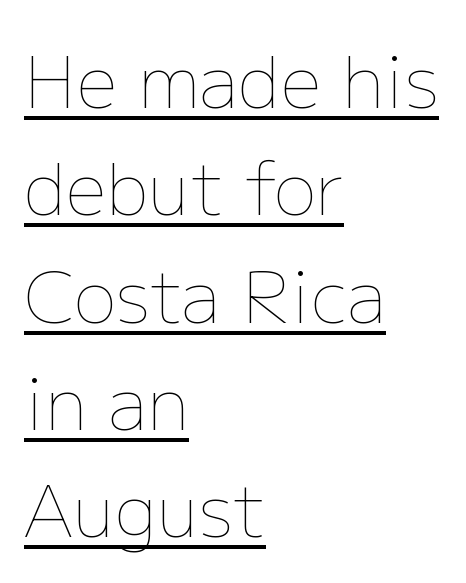
The setting favours the left margin, as ordinary paragraphs usually do. The font's upright variant was chosen for this text. These lines keep a tight, regular rhythm from letter to letter. Proportional: the letters do not fall into vertical columns. How would I describe the line gaps? Plain and ordinary. Counters stay open thanks to moderate or lighter strokes.
